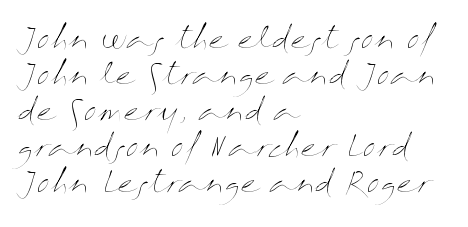
Q: Is the text bold? A: No.
Q: Is the text italic (slanted)? A: Yes.
Q: Is the text underlined? A: No.
Q: How is the paragraph aligned? A: Left-aligned.
Q: Is the spacing between letters normal or unusually wide? A: Normal.
Q: Width (condensed, normal, or wide)? A: Wide.
Q: Stroke contrast? A: Medium.
Q: x-height? A: Medium.
Q: Monospaced? A: No.
